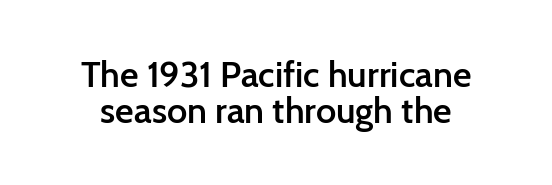
Q: Is the text bold? A: Semi-bold.
Q: Is the text italic (slanted)? A: No, it is upright.
Q: Is the typeface a serif or a sans-serif typeface? A: Sans-serif.
Q: Is the text underlined? A: No.
Q: Is the spacing between letters normal or unusually wide? A: Normal.
Q: Is the spacing between lines tight, normal or loose? A: Tight.
Q: Width (condensed, normal, or wide)? A: Normal.
Q: Stroke contrast? A: Low.
Q: x-height? A: Medium.
Q: Monospaced? A: No.
